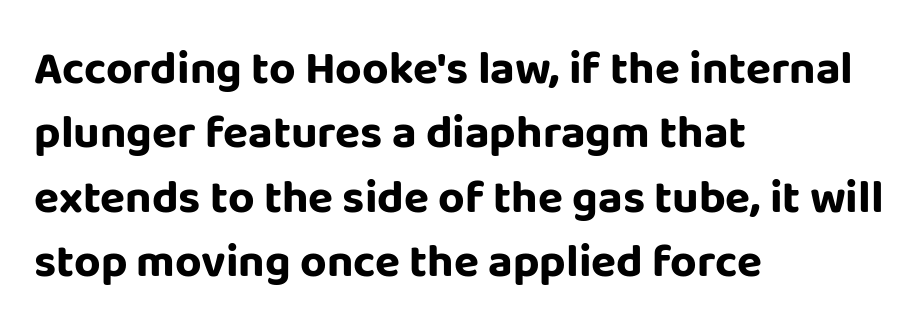
Q: Is the text bold? A: Yes.
Q: Is the text italic (slanted)? A: No, it is upright.
Q: Is the typeface a serif or a sans-serif typeface? A: Sans-serif.
Q: Is the text underlined? A: No.
Q: How is the paragraph aligned? A: Left-aligned.
Q: Is the spacing between letters normal or unusually wide? A: Normal.
Q: Is the spacing between lines tight, normal or loose? A: Normal.
Q: Width (condensed, normal, or wide)? A: Normal.
Q: Stroke contrast? A: Low.
Q: x-height? A: Large.
Q: Monospaced? A: No.
